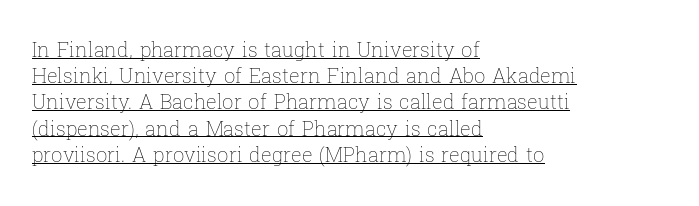
The image shows 20 px text type, upright; set left-aligned, normal line spacing (1.31x), normal letter spacing, underlined.
